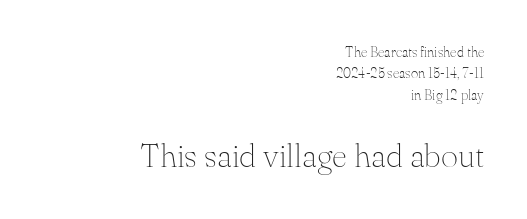
{"serif": "yes", "italic": "no", "bold": "no", "weight": "thin", "width": "normal", "stroke_contrast": "medium", "x_height": "small", "monospaced": "no", "underline": "no", "align": "right", "line_spacing": "normal", "line_spacing_ratio": 1.53, "letter_spacing": "normal", "letter_spacing_em": 0.0, "larger_block": "second", "size_ratio": 2.36, "glyph_px": 33}
